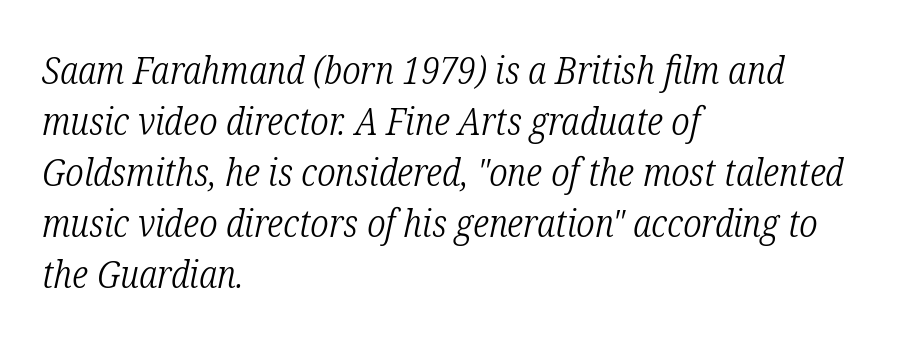
A typesetter would call this proportional, since set widths differ per character. This is oblique type, the kind used for emphasis or titles. The rendering shows small feet on the letterforms — a serif design. Counters stay open thanks to moderate or lighter strokes. Reading down the block, your eye returns to a fixed left position each line.
